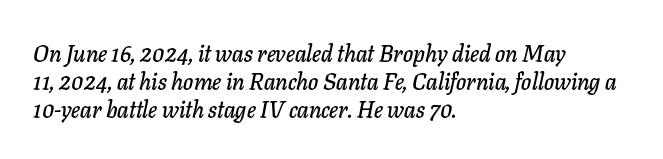
Q: Is the text italic (slanted)? A: Yes, it leans right by about 11 degrees.
Q: Is the text underlined? A: No.
Q: How is the paragraph aligned? A: Left-aligned.
Q: Is the spacing between letters normal or unusually wide? A: Normal.
